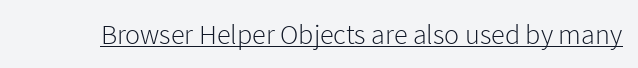
Q: Is the text bold? A: No.
Q: Is the text italic (slanted)? A: No, it is upright.
Q: Is the typeface a serif or a sans-serif typeface? A: Sans-serif.
Q: Is the text underlined? A: Yes.
Q: Is the spacing between letters normal or unusually wide? A: Normal.
Q: Width (condensed, normal, or wide)? A: Normal.
Q: Stroke contrast? A: Low.
Q: x-height? A: Medium.
Q: Monospaced? A: No.
